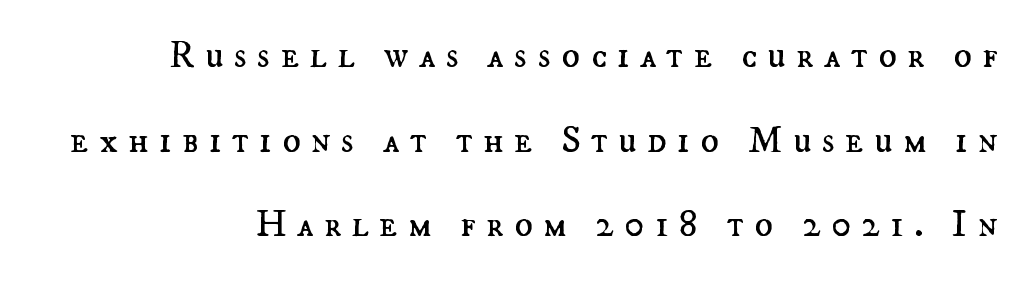
{"italic": "no", "bold": "no", "weight": "regular", "width": "normal", "stroke_contrast": "medium", "x_height": "small", "monospaced": "no", "underline": "no", "line_spacing": "loose", "line_spacing_ratio": 2.23, "letter_spacing": "wide", "letter_spacing_em": 0.27, "glyph_px": 38}
